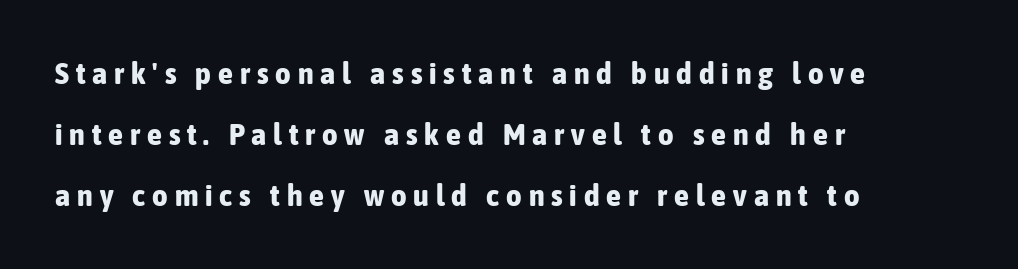
{"serif": "no", "italic": "no", "bold": "yes", "weight": "bold", "width": "condensed", "stroke_contrast": "low", "x_height": "medium", "monospaced": "no", "underline": "no", "align": "left", "line_spacing": "loose", "line_spacing_ratio": 2.04, "letter_spacing": "wide", "letter_spacing_em": 0.23, "glyph_px": 30}
